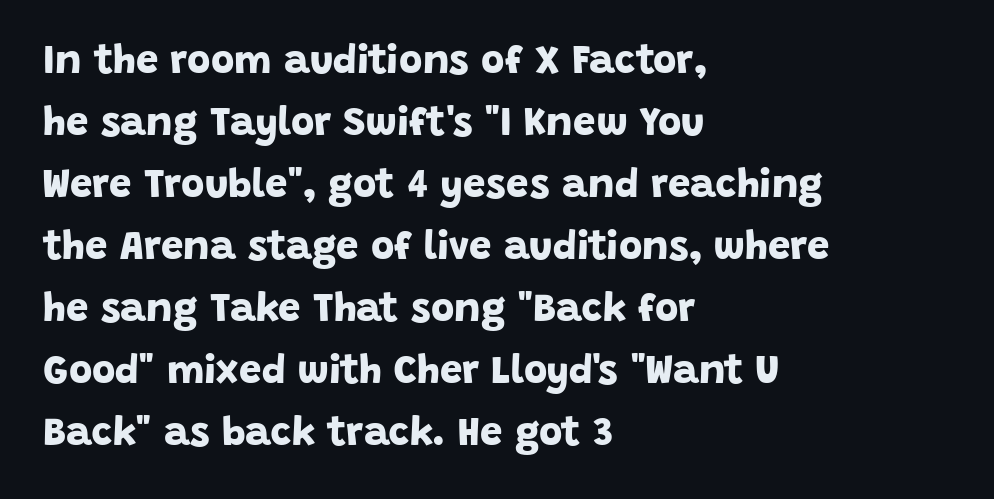
{"serif": "no", "bold": "yes", "weight": "bold", "width": "normal", "stroke_contrast": "low", "x_height": "large", "monospaced": "no", "underline": "no", "align": "left", "line_spacing": "normal", "line_spacing_ratio": 1.55, "letter_spacing": "normal", "letter_spacing_em": 0.0, "glyph_px": 40}
